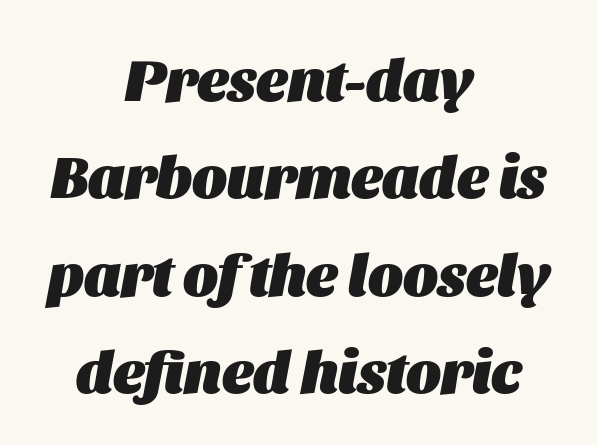
The image shows 59 px heavy type, italic (leaning right); set centered, normal line spacing (1.65x), normal letter spacing, not underlined; medium stroke contrast and a large x-height.
